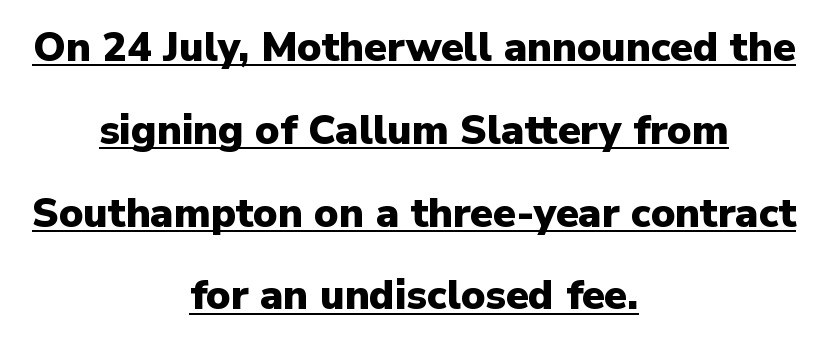
The image shows 41 px heavy sans-serif type, upright; set centered, loose line spacing (2.02x), normal letter spacing, underlined; low stroke contrast and a medium x-height.
